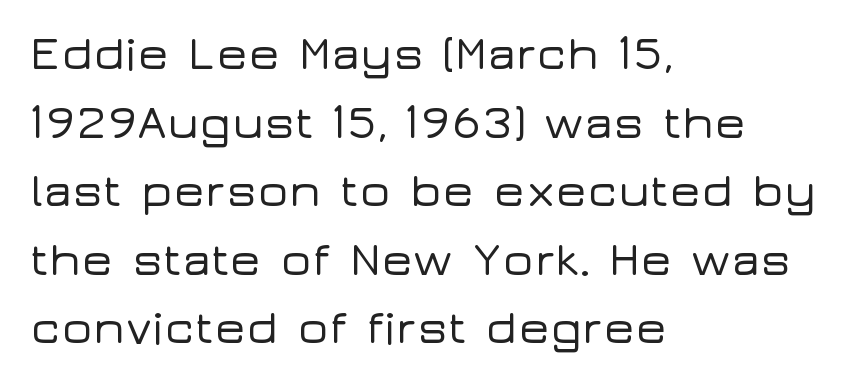
The image shows 47 px wide sans-serif type, upright; set left-aligned, normal line spacing (1.46x), normal letter spacing, not underlined; low stroke contrast and a medium x-height.
